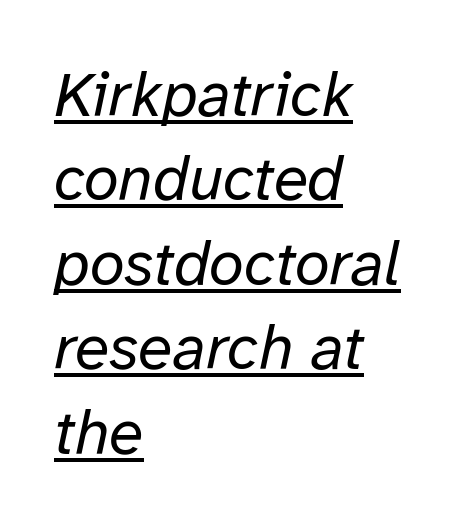
Q: Is the text bold? A: No.
Q: Is the text italic (slanted)? A: Yes, it leans right by about 12 degrees.
Q: Is the text underlined? A: Yes.
Q: How is the paragraph aligned? A: Left-aligned.
Q: Is the spacing between letters normal or unusually wide? A: Normal.
Q: Is the spacing between lines tight, normal or loose? A: Normal.
Q: Width (condensed, normal, or wide)? A: Normal.
Q: Stroke contrast? A: Low.
Q: x-height? A: Medium.
Q: Monospaced? A: No.
